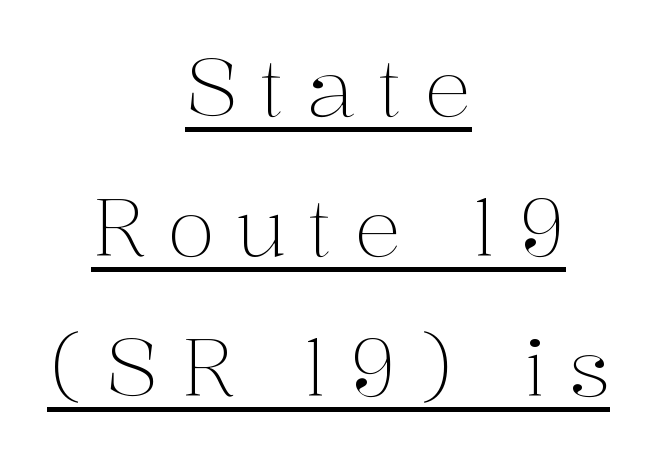
The rendering uses natural spacing where letterforms have individual widths. The letterforms stand isolated, each surrounded by extra space. The string is rendered with underlining switched on. The lettering holds an erect, upright posture throughout. Weight: not bold — regular or lighter.
